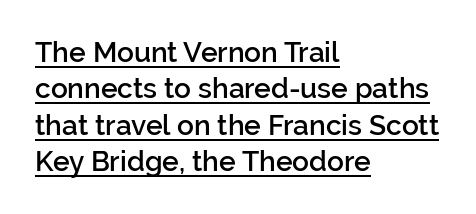
The image shows 28 px semibold sans-serif type, upright; set left-aligned, normal line spacing (1.3x), normal letter spacing, underlined; low stroke contrast and a medium x-height.
